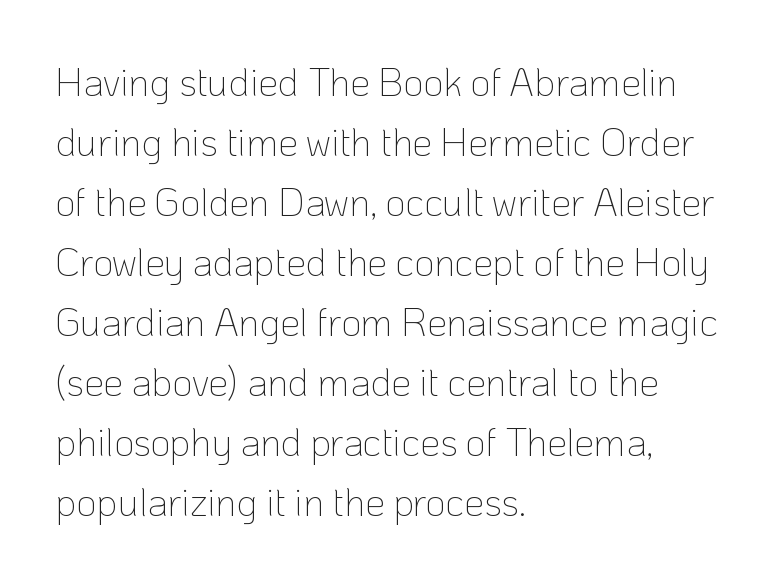
{"serif": "no", "italic": "no", "bold": "no", "weight": "thin", "width": "normal", "stroke_contrast": "low", "x_height": "medium", "monospaced": "no", "underline": "no", "align": "left", "line_spacing": "normal", "line_spacing_ratio": 1.54, "letter_spacing": "normal", "letter_spacing_em": 0.0, "glyph_px": 39}
